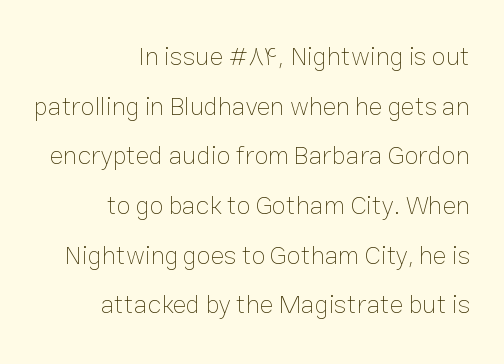
Q: Is the text bold? A: No.
Q: Is the text italic (slanted)? A: No, it is upright.
Q: Is the text underlined? A: No.
Q: How is the paragraph aligned? A: Right-aligned.
Q: Is the spacing between letters normal or unusually wide? A: Normal.
Q: Is the spacing between lines tight, normal or loose? A: Loose.
